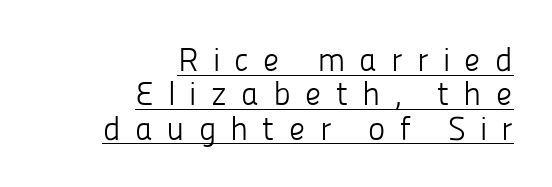
Q: Is the text bold? A: No.
Q: Is the text italic (slanted)? A: No, it is upright.
Q: Is the typeface a serif or a sans-serif typeface? A: Sans-serif.
Q: Is the text underlined? A: Yes.
Q: How is the paragraph aligned? A: Right-aligned.
Q: Is the spacing between letters normal or unusually wide? A: Unusually wide.
Q: Is the spacing between lines tight, normal or loose? A: Tight.
Q: Width (condensed, normal, or wide)? A: Normal.
Q: Stroke contrast? A: Low.
Q: x-height? A: Medium.
Q: Monospaced? A: No.
